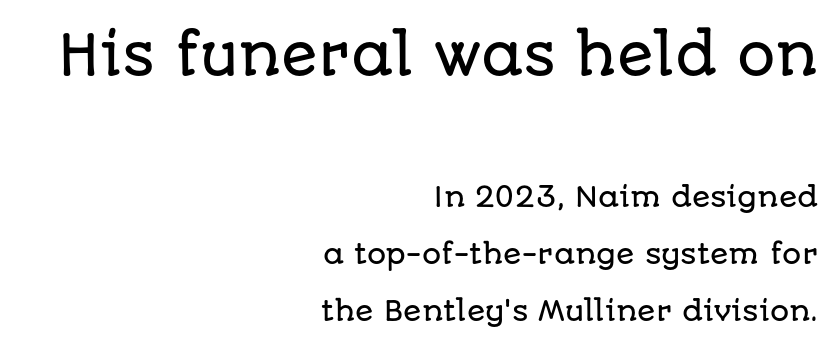
Q: Is the text italic (slanted)? A: No, it is upright.
Q: Is the typeface a serif or a sans-serif typeface? A: Sans-serif.
Q: Is the text underlined? A: No.
Q: How is the paragraph aligned? A: Right-aligned.
Q: Is the spacing between letters normal or unusually wide? A: Normal.
Q: Is the spacing between lines tight, normal or loose? A: Loose.
Q: Which block of text is set in a larger size, the first (top) or the second (bottom)? A: The first (top) one.
Q: Width (condensed, normal, or wide)? A: Normal.
Q: Stroke contrast? A: Low.
Q: x-height? A: Large.
Q: Monospaced? A: No.
